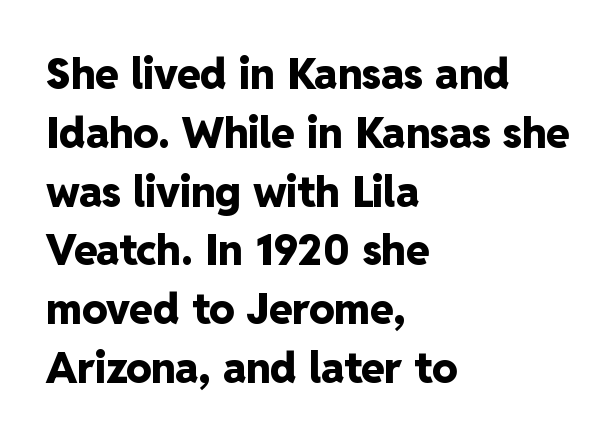
Think of a printed novel: that variable character pitch is what you see here. Vertically, the passage feels balanced, rows spaced as you'd expect. Pretty heavy lettering here — definitely bold. Tracking value appears to be zero — textbook default spacing. Beneath every word, the page is bare. The ragged edge is on the right, which tells us the setting is flush left.
